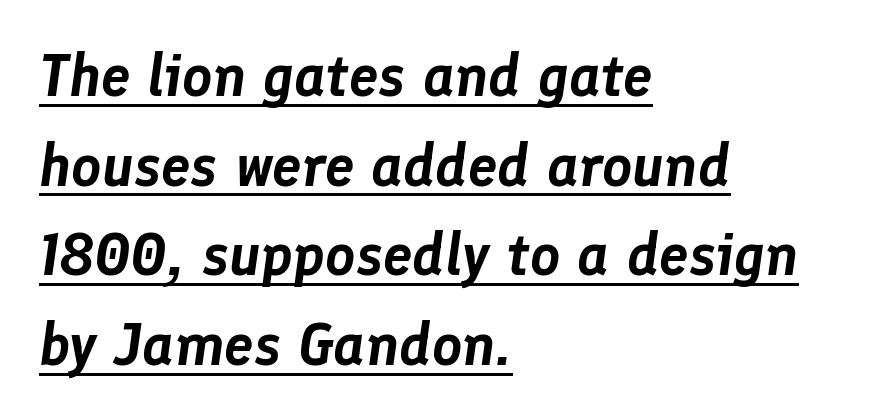
The letters are slanted; this is an italic face. The specimen includes a rule beneath the text block's lines. The lines sit at an ordinary, default distance from one another. The line texture is even and compact thanks to regular tracking.
